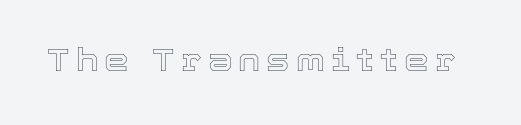
Is this a fixed-width face? No — the glyphs have proportional, varying widths. Short note: letters widely spaced. The passage shown is not underscored anywhere. Does the lettering tilt? It doesn't — this is upright.
